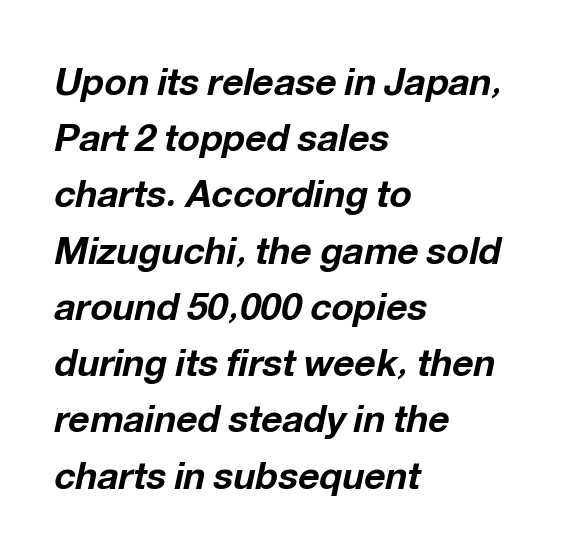
{"italic": "yes", "lean": "right", "slant_degrees": 12, "bold": "yes", "weight": "bold", "width": "normal", "stroke_contrast": "low", "x_height": "medium", "monospaced": "no", "underline": "no", "align": "left", "line_spacing": "normal", "line_spacing_ratio": 1.52, "letter_spacing": "normal", "letter_spacing_em": 0.0, "glyph_px": 37}
